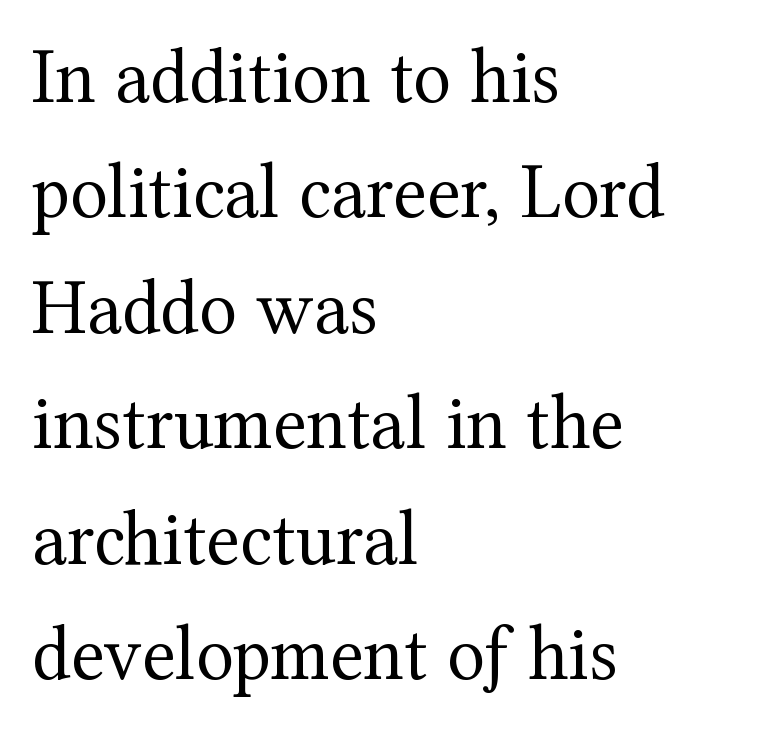
{"serif": "yes", "italic": "no", "bold": "no", "weight": "regular", "width": "normal", "stroke_contrast": "medium", "x_height": "medium", "monospaced": "no", "underline": "no", "align": "left", "line_spacing": "normal", "line_spacing_ratio": 1.48, "letter_spacing": "normal", "letter_spacing_em": 0.0, "glyph_px": 78}
